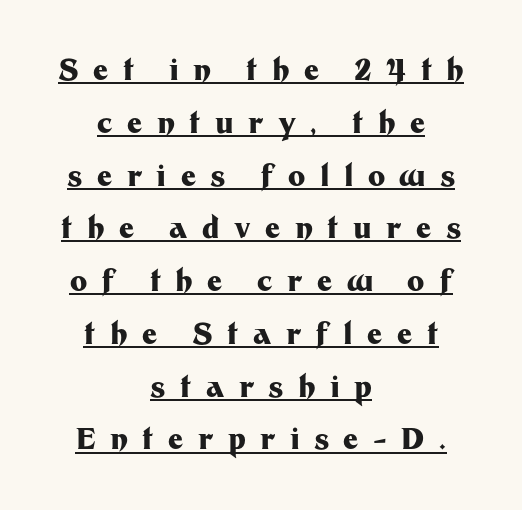
Typographically, this falls in the sans-serif category. Weight: bold. A roman cut, with each character standing at attention. The face used here is rendered with a markedly widened letterfit. The rendering uses the underline text-decoration. Each letter keeps its own natural width here, so spacing adapts to shape.
